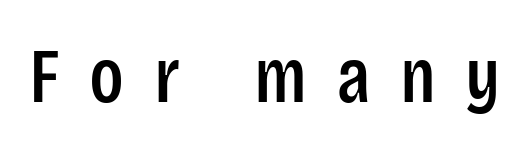
{"serif": "no", "italic": "no", "width": "condensed", "stroke_contrast": "low", "x_height": "large", "monospaced": "no", "underline": "no", "letter_spacing": "wide", "letter_spacing_em": 0.38, "glyph_px": 78}
